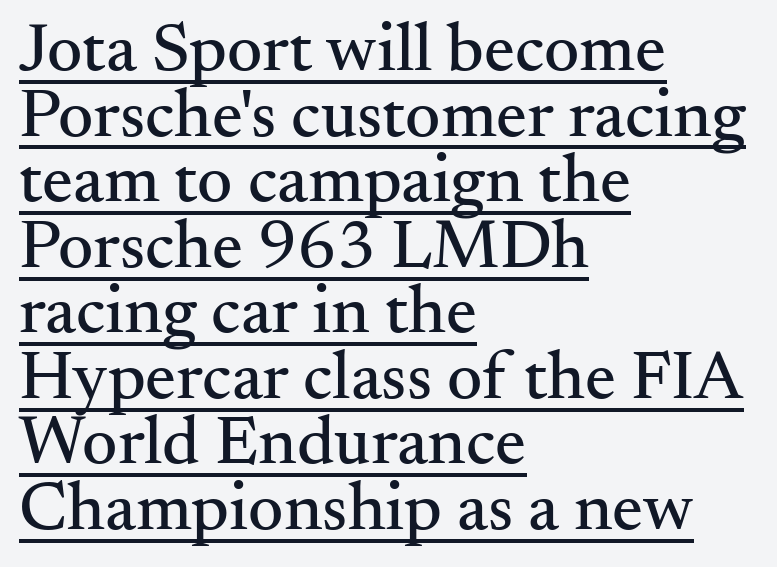
{"serif": "yes", "italic": "no", "width": "normal", "stroke_contrast": "medium", "x_height": "small", "monospaced": "no", "underline": "yes", "align": "left", "line_spacing": "tight", "line_spacing_ratio": 0.95, "letter_spacing": "normal", "letter_spacing_em": 0.0, "glyph_px": 69}
